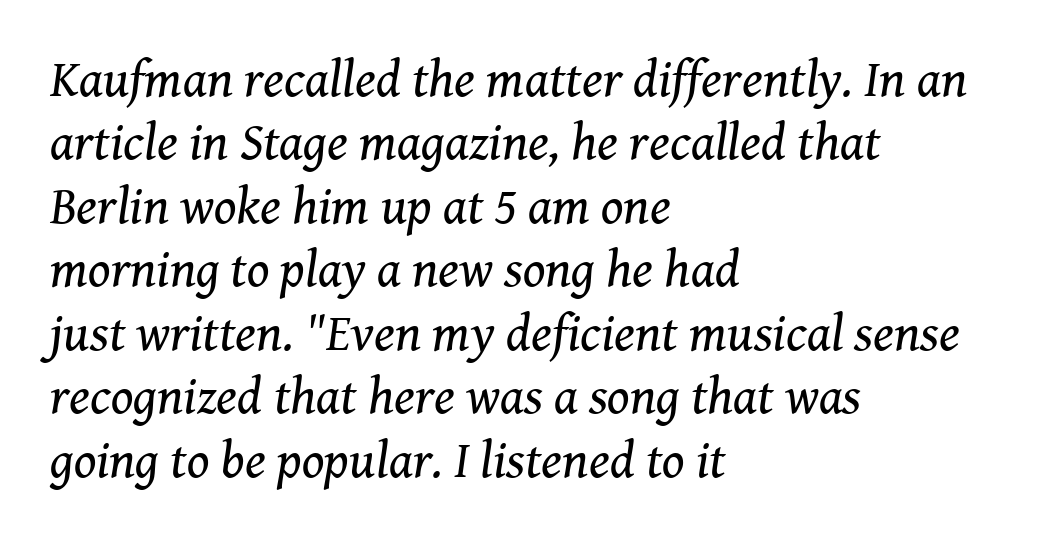
The image shows 52 px regular-weight serif type, italic (leaning right); set left-aligned, line spacing 1.22x, normal letter spacing, not underlined; medium stroke contrast and a medium x-height.
